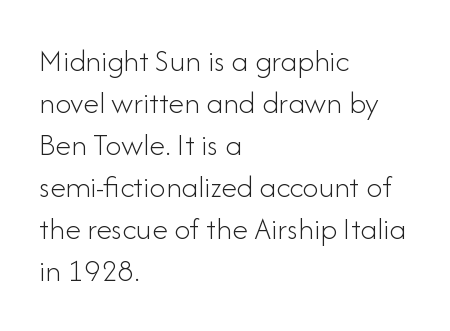
Q: Is the text bold? A: No.
Q: Is the text italic (slanted)? A: No, it is upright.
Q: Is the typeface a serif or a sans-serif typeface? A: Sans-serif.
Q: Is the text underlined? A: No.
Q: How is the paragraph aligned? A: Left-aligned.
Q: Is the spacing between letters normal or unusually wide? A: Normal.
Q: Is the spacing between lines tight, normal or loose? A: Normal.
Q: Width (condensed, normal, or wide)? A: Normal.
Q: Stroke contrast? A: Low.
Q: x-height? A: Small.
Q: Monospaced? A: No.
